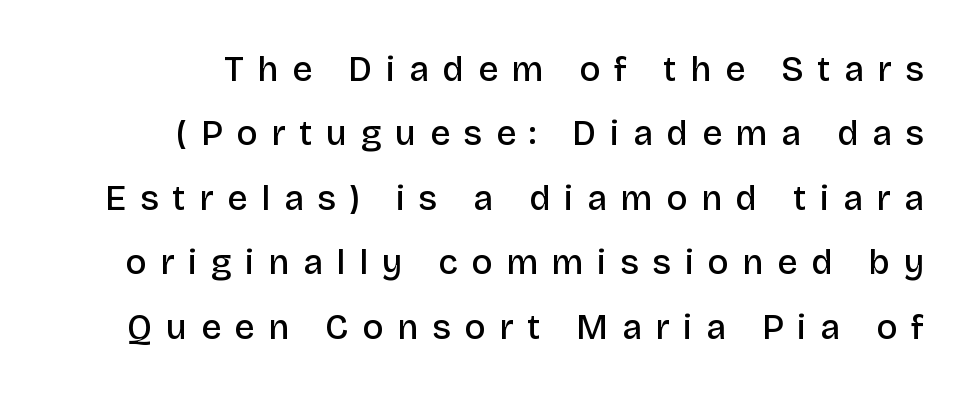
{"serif": "no", "italic": "no", "bold": "semi", "weight": "semibold", "width": "normal", "stroke_contrast": "low", "x_height": "large", "monospaced": "no", "underline": "no", "line_spacing_ratio": 1.84, "letter_spacing": "wide", "letter_spacing_em": 0.39, "glyph_px": 35}
